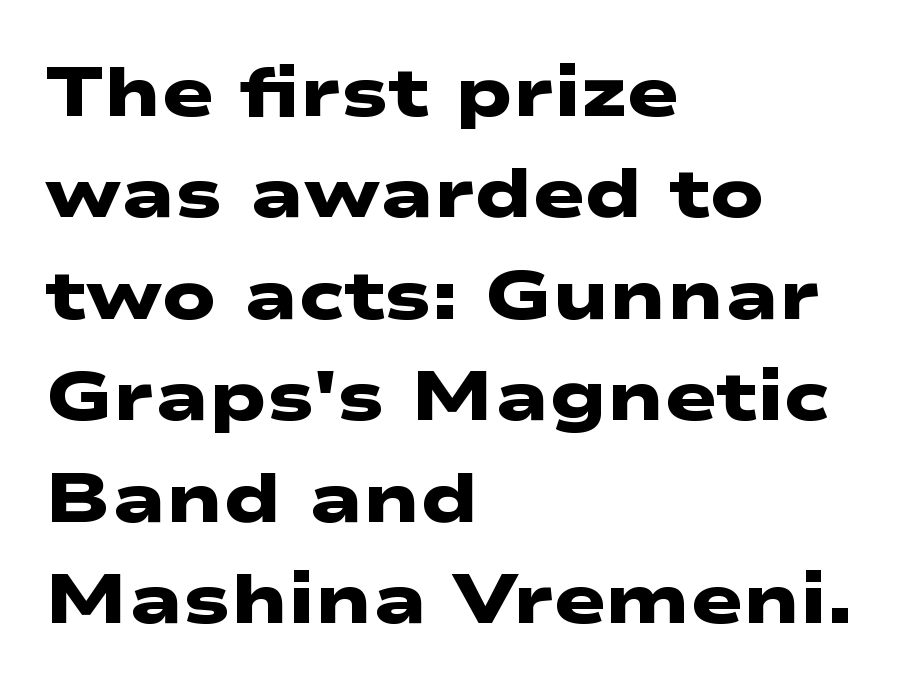
{"serif": "no", "bold": "yes", "weight": "heavy", "width": "wide", "stroke_contrast": "low", "x_height": "medium", "monospaced": "no", "underline": "no", "align": "left", "line_spacing": "normal", "line_spacing_ratio": 1.45, "letter_spacing": "normal", "letter_spacing_em": 0.0, "glyph_px": 70}
